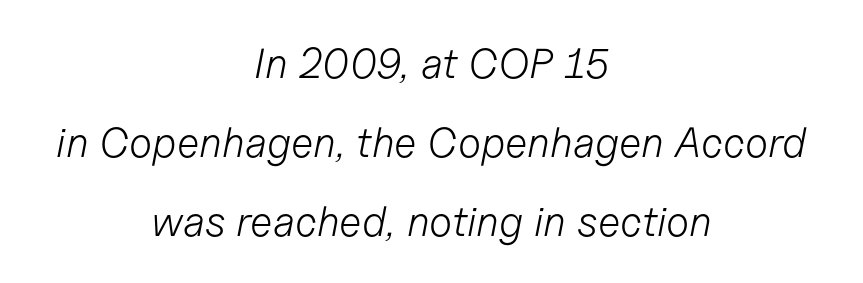
{"italic": "yes", "lean": "right", "slant_degrees": 11, "bold": "no", "weight": "light", "width": "normal", "stroke_contrast": "low", "x_height": "medium", "monospaced": "no", "underline": "no", "align": "center", "line_spacing_ratio": 1.88, "letter_spacing": "normal", "letter_spacing_em": 0.0, "glyph_px": 42}
